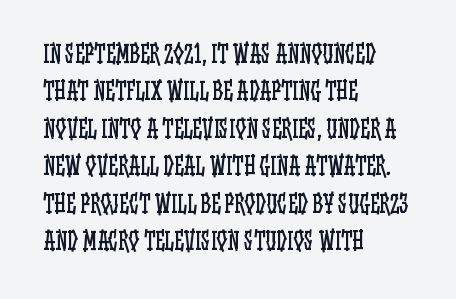
Evenly set lines give the paragraph a standard silhouette. Here the glyphs are tracked normally, forming tight word shapes. Rule under the text: the space is simply empty. Italic? Not at all — the glyphs are vertical. These glyphs show unthickened strokes, regular width or finer.
